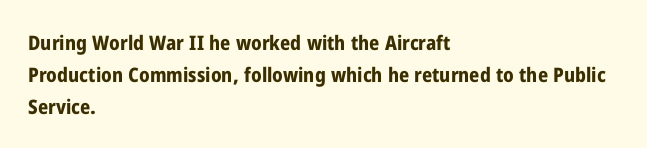
The image shows 20 px bold type, upright; set left-aligned, normal line spacing (1.6x), normal letter spacing, not underlined.
